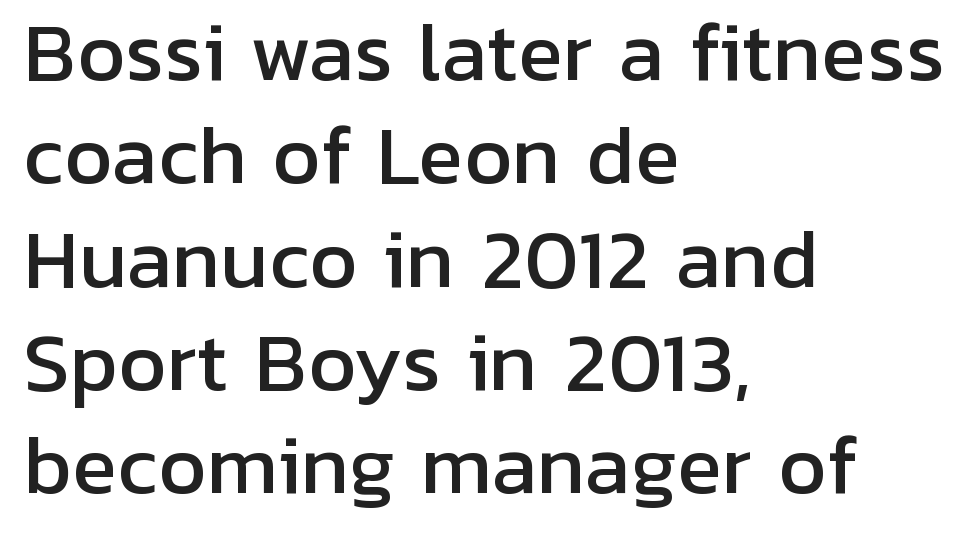
Q: Is the text italic (slanted)? A: No, it is upright.
Q: Is the typeface a serif or a sans-serif typeface? A: Sans-serif.
Q: Is the text underlined? A: No.
Q: How is the paragraph aligned? A: Left-aligned.
Q: Is the spacing between letters normal or unusually wide? A: Normal.
Q: Is the spacing between lines tight, normal or loose? A: Normal.
Q: Width (condensed, normal, or wide)? A: Normal.
Q: Stroke contrast? A: Low.
Q: x-height? A: Medium.
Q: Monospaced? A: No.
